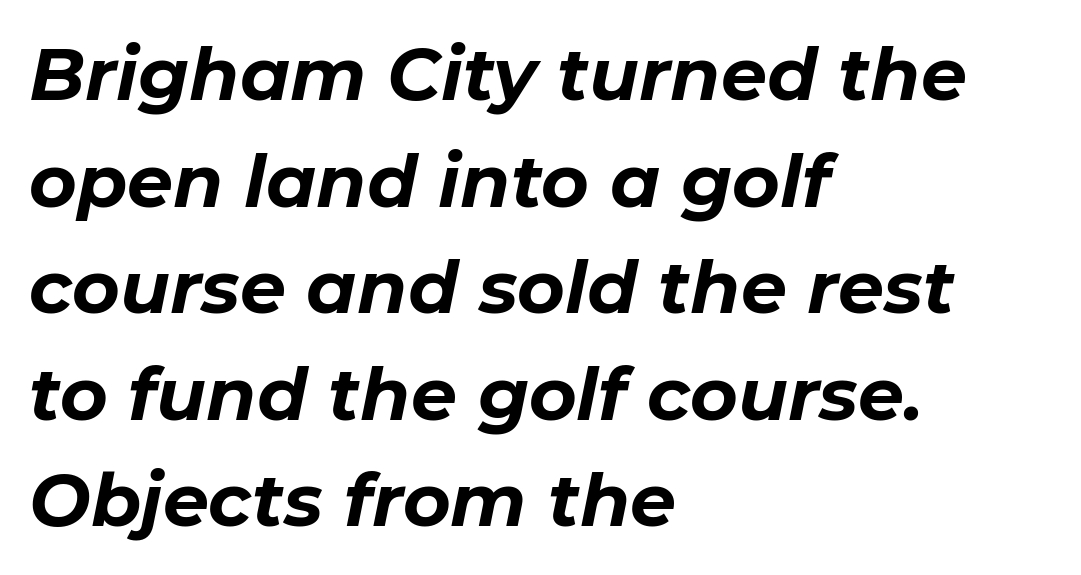
Q: Is the text bold? A: Yes.
Q: Is the text italic (slanted)? A: Yes, it leans right by about 11 degrees.
Q: Is the text underlined? A: No.
Q: How is the paragraph aligned? A: Left-aligned.
Q: Is the spacing between letters normal or unusually wide? A: Normal.
Q: Is the spacing between lines tight, normal or loose? A: Normal.
Q: Width (condensed, normal, or wide)? A: Normal.
Q: Stroke contrast? A: Low.
Q: x-height? A: Medium.
Q: Monospaced? A: No.
